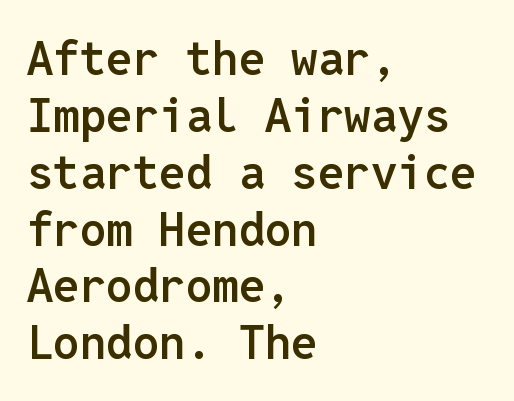
Q: Is the text bold? A: Semi-bold.
Q: Is the text italic (slanted)? A: No, it is upright.
Q: Is the typeface a serif or a sans-serif typeface? A: Sans-serif.
Q: Is the text underlined? A: No.
Q: How is the paragraph aligned? A: Left-aligned.
Q: Is the spacing between letters normal or unusually wide? A: Normal.
Q: Width (condensed, normal, or wide)? A: Normal.
Q: Stroke contrast? A: Low.
Q: x-height? A: Medium.
Q: Monospaced? A: Yes.
